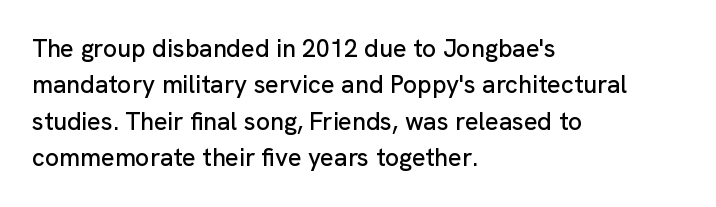
Plain, unruled lines of type. The type is set solid horizontally, with unmodified tracking. Tall strokes in this sample are plumb rather than angled. Regarding leading, the lines here are spaced in the standard way.
